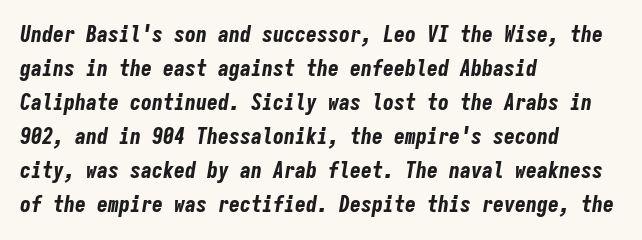
Q: Is the text bold? A: Yes.
Q: Is the text italic (slanted)? A: Yes, it leans right by about 9 degrees.
Q: Is the text underlined? A: No.
Q: How is the paragraph aligned? A: Left-aligned.
Q: Is the spacing between letters normal or unusually wide? A: Normal.
Q: Is the spacing between lines tight, normal or loose? A: Normal.
